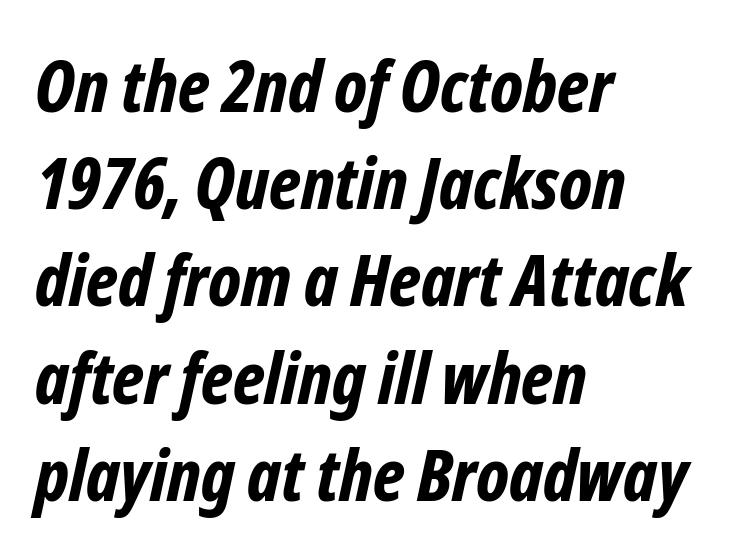
The image shows 72 px bold, condensed type, italic (leaning right); set left-aligned, normal line spacing (1.35x), normal letter spacing, not underlined; low stroke contrast and a medium x-height.
